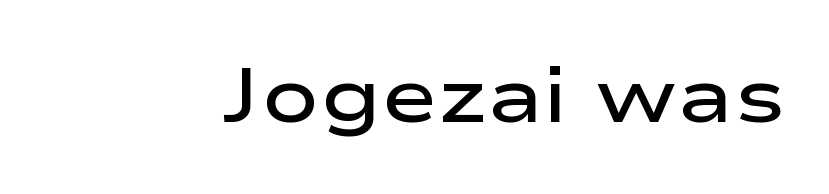
Q: Is the text bold? A: Semi-bold.
Q: Is the text italic (slanted)? A: No, it is upright.
Q: Is the typeface a serif or a sans-serif typeface? A: Sans-serif.
Q: Is the text underlined? A: No.
Q: Is the spacing between letters normal or unusually wide? A: Normal.
Q: Width (condensed, normal, or wide)? A: Wide.
Q: Stroke contrast? A: Low.
Q: x-height? A: Medium.
Q: Monospaced? A: No.
